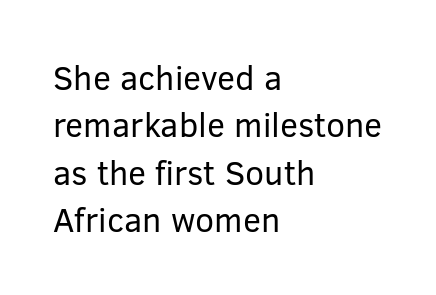
Q: Is the text bold? A: No.
Q: Is the text italic (slanted)? A: No, it is upright.
Q: Is the typeface a serif or a sans-serif typeface? A: Sans-serif.
Q: Is the text underlined? A: No.
Q: How is the paragraph aligned? A: Left-aligned.
Q: Is the spacing between letters normal or unusually wide? A: Normal.
Q: Is the spacing between lines tight, normal or loose? A: Normal.
Q: Width (condensed, normal, or wide)? A: Normal.
Q: Stroke contrast? A: Low.
Q: x-height? A: Medium.
Q: Monospaced? A: No.
